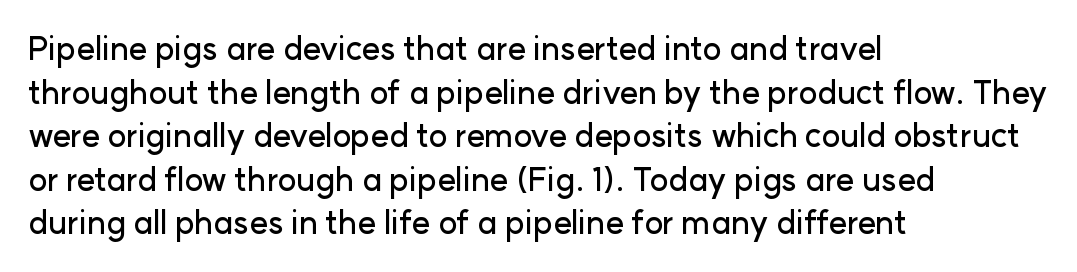
{"serif": "no", "italic": "no", "width": "normal", "stroke_contrast": "low", "x_height": "medium", "monospaced": "no", "underline": "no", "align": "left", "line_spacing": "normal", "line_spacing_ratio": 1.36, "letter_spacing": "normal", "letter_spacing_em": 0.0, "glyph_px": 32}
